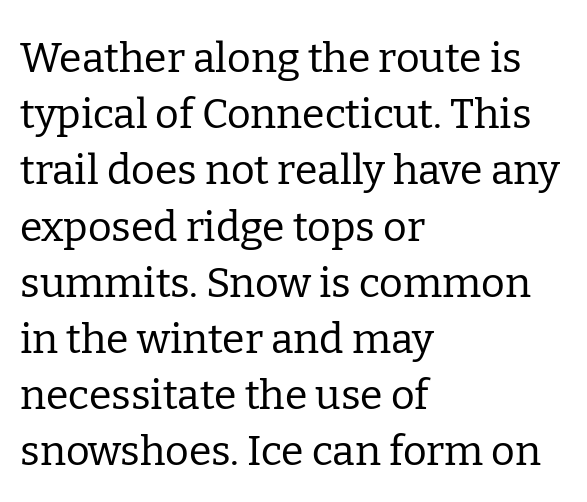
Summary of vertical rhythm: regular, with standard interline spacing. Descenders are the only things crossing below the line. A typesetter would call this proportional, since set widths differ per character. The glyphs in this specimen are seriffed.
